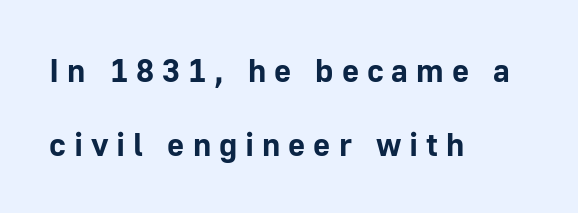
{"serif": "no", "italic": "no", "bold": "yes", "weight": "bold", "width": "normal", "stroke_contrast": "low", "x_height": "medium", "monospaced": "no", "underline": "no", "align": "left", "line_spacing": "loose", "line_spacing_ratio": 2.24, "letter_spacing": "wide", "letter_spacing_em": 0.24, "glyph_px": 33}
